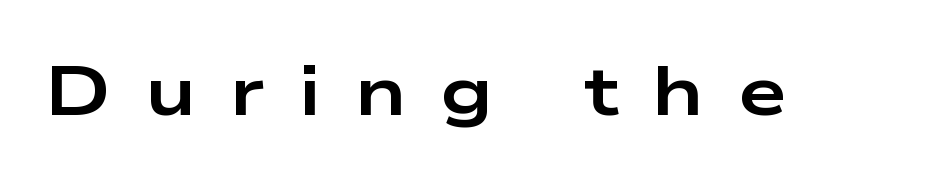
Italic? Not at all — the glyphs are vertical. Each glyph is drawn with heavy, bold strokes. Examine the stroke ends and you'll find no serifs. The horizontal fit of the characters is loose and conspicuously gappy.
